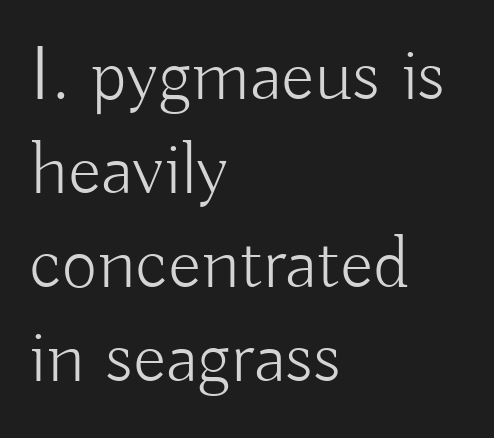
Note the varied advance widths — an 'i' is clearly narrower than an 'm'. The horizontal fit of the characters is conventional and even. Left-aligned paragraph, ragged on the right. A typesetter would label this face a sans. Words float on clear page, feet unadorned.
